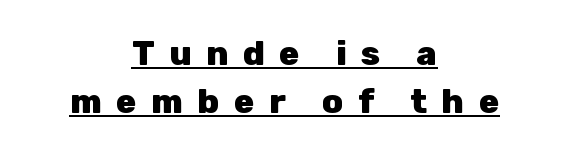
The image shows 34 px heavy sans-serif type, upright; set centered, normal line spacing (1.41x), unusually wide letter spacing (+0.43 em), underlined; low stroke contrast and a medium x-height.
